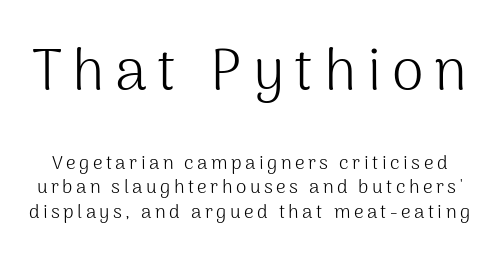
Stroke terminals: plain, sans-serif. This rendering features lettering with no underline. The rows are spaced the way most documents space them. No chunkiness to these letters — they're not bold. The type sits square on the baseline with zero lean.
